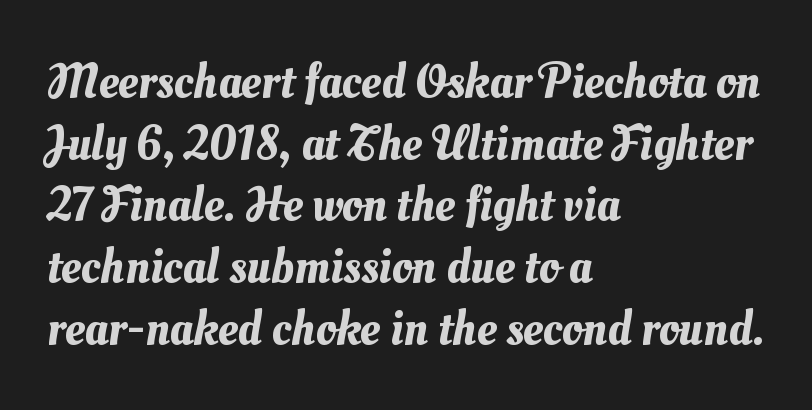
{"width": "normal", "stroke_contrast": "medium", "x_height": "small", "monospaced": "no", "underline": "no", "align": "left", "line_spacing": "normal", "line_spacing_ratio": 1.26, "letter_spacing": "normal", "letter_spacing_em": 0.0, "glyph_px": 49}
